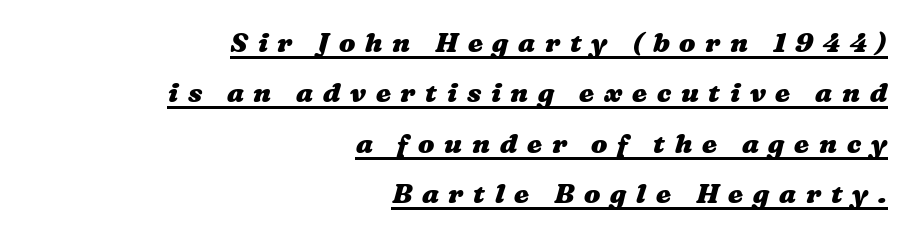
Q: Is the text bold? A: Yes.
Q: Is the text underlined? A: Yes.
Q: How is the paragraph aligned? A: Right-aligned.
Q: Is the spacing between letters normal or unusually wide? A: Unusually wide.
